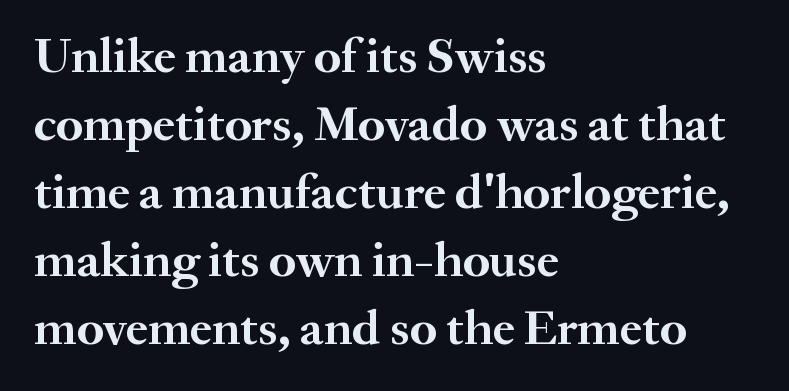
The image shows 50 px semibold serif type, upright; set left-aligned, normal line spacing (1.36x), normal letter spacing, not underlined; medium stroke contrast and a small x-height.
